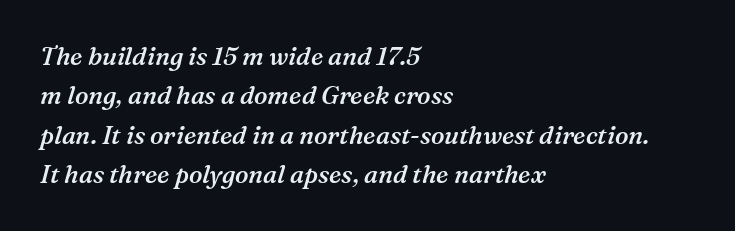
{"italic": "yes", "lean": "right", "slant_degrees": 16, "bold": "semi", "underline": "no", "align": "left", "line_spacing": "normal", "line_spacing_ratio": 1.58, "letter_spacing": "normal", "letter_spacing_em": 0.0, "glyph_px": 25}
